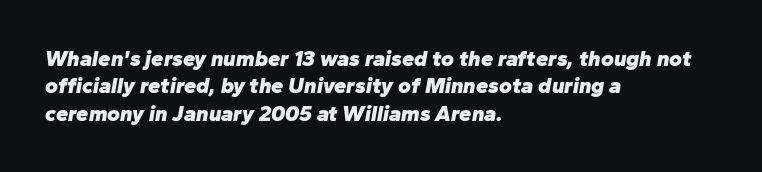
{"italic": "yes", "lean": "right", "slant_degrees": 10, "bold": "yes", "underline": "no", "align": "left", "line_spacing": "normal", "line_spacing_ratio": 1.25, "letter_spacing": "normal", "letter_spacing_em": 0.0, "glyph_px": 22}
